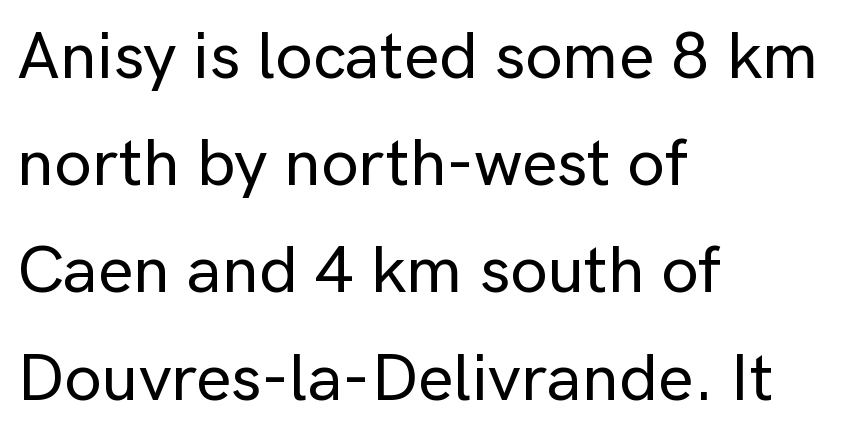
Q: Is the text italic (slanted)? A: No, it is upright.
Q: Is the typeface a serif or a sans-serif typeface? A: Sans-serif.
Q: Is the text underlined? A: No.
Q: How is the paragraph aligned? A: Left-aligned.
Q: Is the spacing between letters normal or unusually wide? A: Normal.
Q: Is the spacing between lines tight, normal or loose? A: Normal.
Q: Width (condensed, normal, or wide)? A: Normal.
Q: Stroke contrast? A: Low.
Q: x-height? A: Medium.
Q: Monospaced? A: No.
